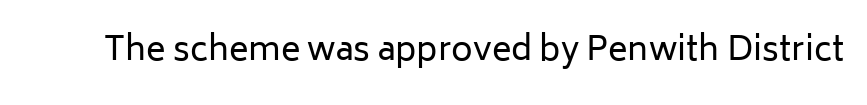
Q: Is the text bold? A: No.
Q: Is the text italic (slanted)? A: No, it is upright.
Q: Is the typeface a serif or a sans-serif typeface? A: Sans-serif.
Q: Is the text underlined? A: No.
Q: Is the spacing between letters normal or unusually wide? A: Normal.
Q: Width (condensed, normal, or wide)? A: Normal.
Q: Stroke contrast? A: Low.
Q: x-height? A: Medium.
Q: Monospaced? A: No.
